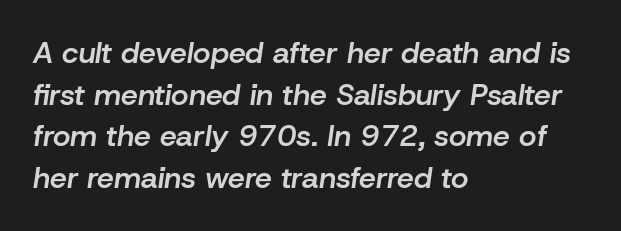
{"italic": "yes", "lean": "right", "slant_degrees": 8, "bold": "semi", "weight": "semibold", "width": "normal", "stroke_contrast": "low", "x_height": "medium", "monospaced": "no", "underline": "no", "align": "left", "line_spacing": "normal", "line_spacing_ratio": 1.39, "letter_spacing": "normal", "letter_spacing_em": 0.0, "glyph_px": 30}
